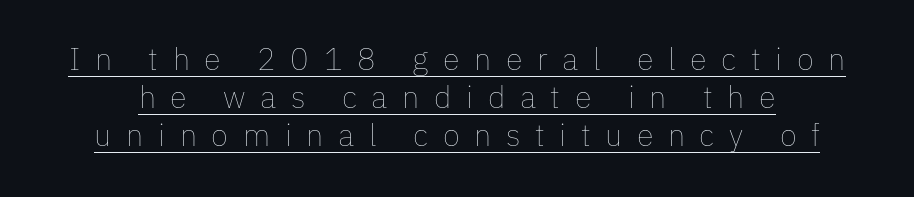
{"italic": "no", "bold": "no", "weight": "thin", "width": "normal", "stroke_contrast": "low", "x_height": "medium", "monospaced": "no", "underline": "yes", "line_spacing_ratio": 1.22, "letter_spacing": "wide", "letter_spacing_em": 0.47, "glyph_px": 31}
